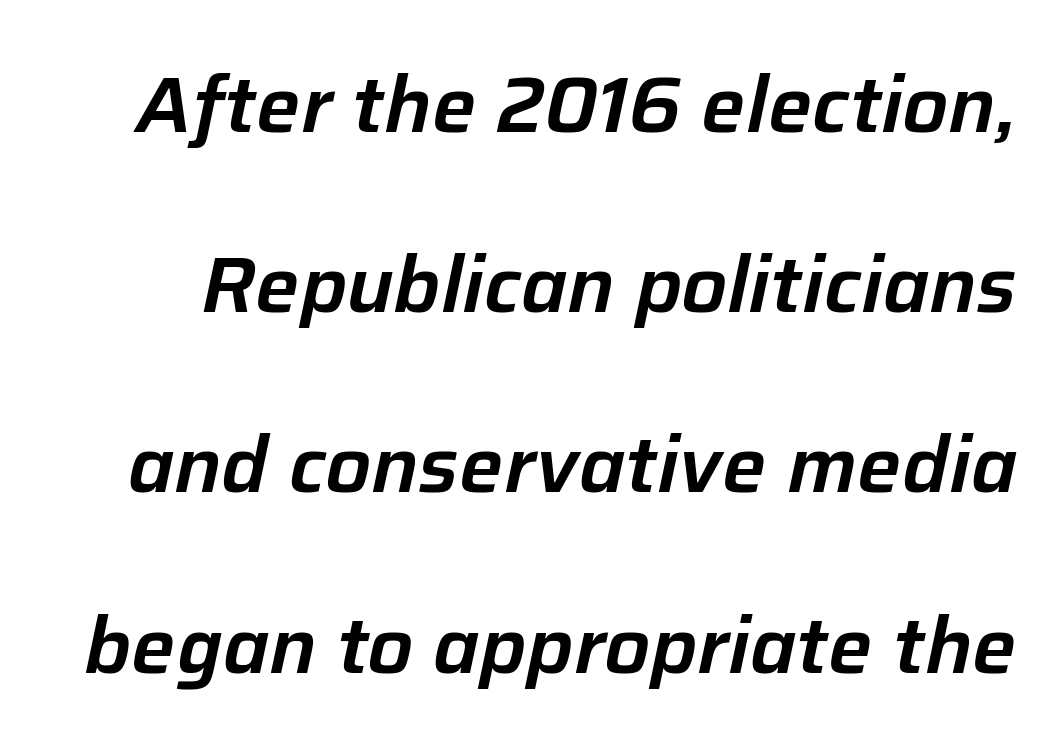
Q: Is the text italic (slanted)? A: Yes, it leans right by about 12 degrees.
Q: Is the text underlined? A: No.
Q: Is the spacing between letters normal or unusually wide? A: Normal.
Q: Is the spacing between lines tight, normal or loose? A: Loose.
Q: Width (condensed, normal, or wide)? A: Normal.
Q: Stroke contrast? A: Low.
Q: x-height? A: Medium.
Q: Monospaced? A: No.
